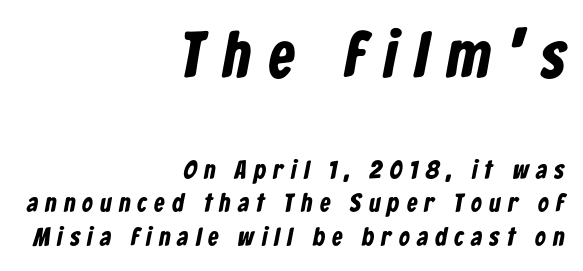
{"serif": "no", "bold": "yes", "weight": "bold", "width": "condensed", "stroke_contrast": "low", "x_height": "medium", "monospaced": "no", "underline": "no", "align": "right", "line_spacing": "normal", "line_spacing_ratio": 1.29, "letter_spacing": "wide", "letter_spacing_em": 0.29, "larger_block": "first", "size_ratio": 2.5, "glyph_px": 65}
